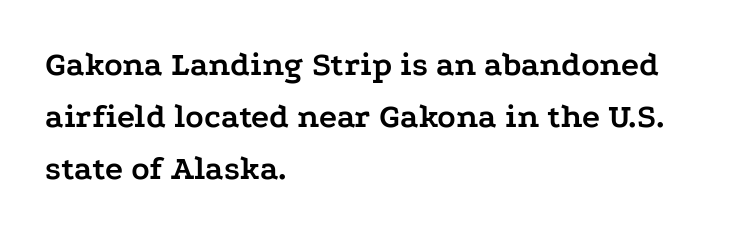
{"serif": "yes", "italic": "no", "bold": "yes", "weight": "semibold", "width": "wide", "stroke_contrast": "low", "x_height": "medium", "monospaced": "no", "underline": "no", "align": "left", "line_spacing": "normal", "line_spacing_ratio": 1.53, "letter_spacing": "normal", "letter_spacing_em": 0.0, "glyph_px": 34}
